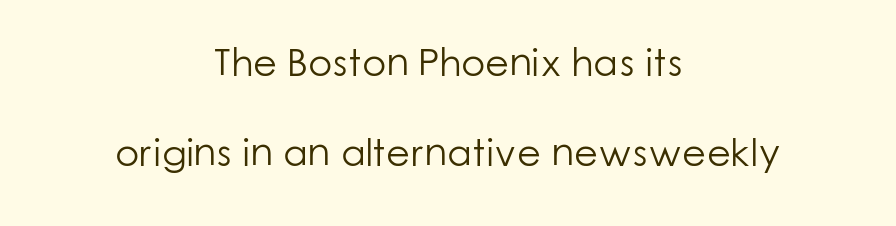
The image shows 39 px light sans-serif type, upright; set centered, loose line spacing (2.3x), normal letter spacing, not underlined; low stroke contrast and a medium x-height.
